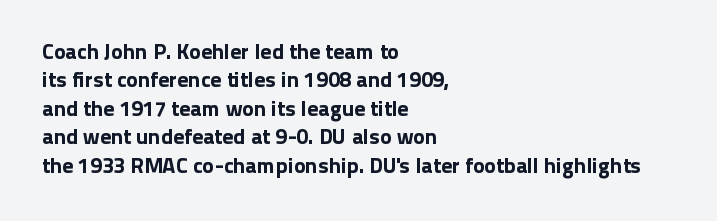
{"italic": "no", "underline": "no", "align": "left", "line_spacing": "normal", "line_spacing_ratio": 1.29, "letter_spacing": "normal", "letter_spacing_em": 0.0, "glyph_px": 22}
